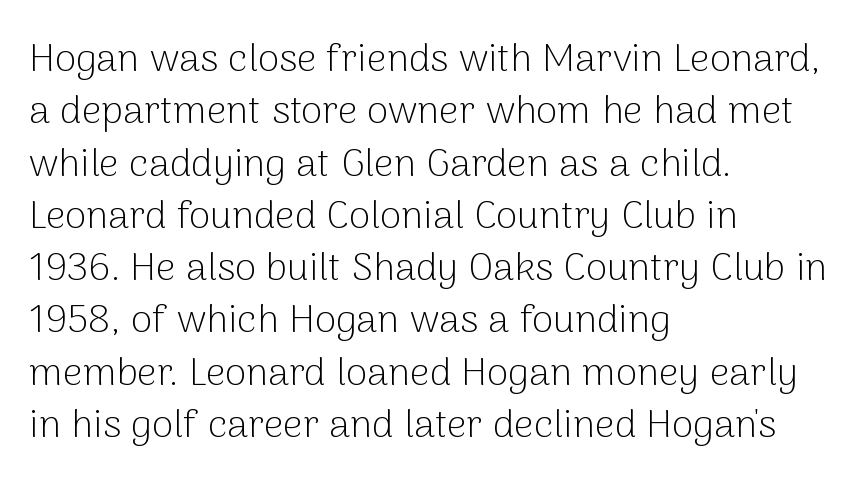
{"serif": "no", "italic": "no", "bold": "no", "weight": "light", "width": "normal", "stroke_contrast": "low", "x_height": "medium", "monospaced": "no", "underline": "no", "align": "left", "line_spacing": "normal", "line_spacing_ratio": 1.34, "letter_spacing": "normal", "letter_spacing_em": 0.0, "glyph_px": 39}
